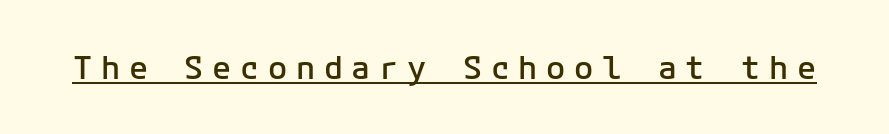
Posture: vertical. How are the letters spaced? Widely, with obvious added tracking. Honestly, the underline is the first thing you notice here. Regarding serifs, this sample does without them. Weight check: semibold — heavier than regular, not quite bold. Here the designer chose a console-style face with uniform glyph widths.
